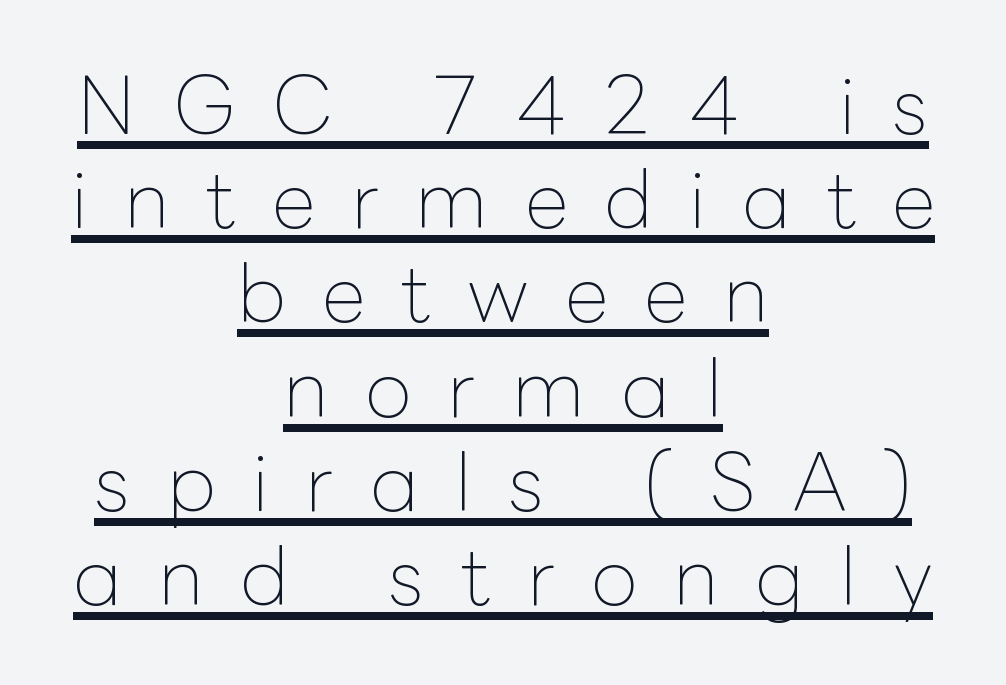
Casual observation: everything's sitting right in the middle. Notice how a bar underscores the lettering throughout. The letters stand straight up with perfectly vertical stems. Each word looks stretched out because of the extra space between its letters.
